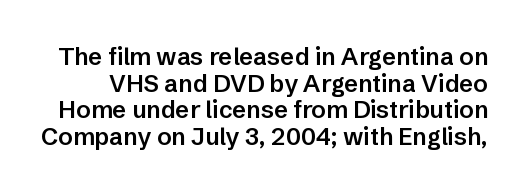
The image shows 24 px text type, upright; set tight line spacing (1.11x), normal letter spacing, not underlined.
